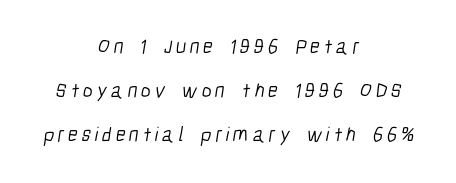
The image shows 21 px text type; set centered, loose line spacing (2.1x), not underlined.
